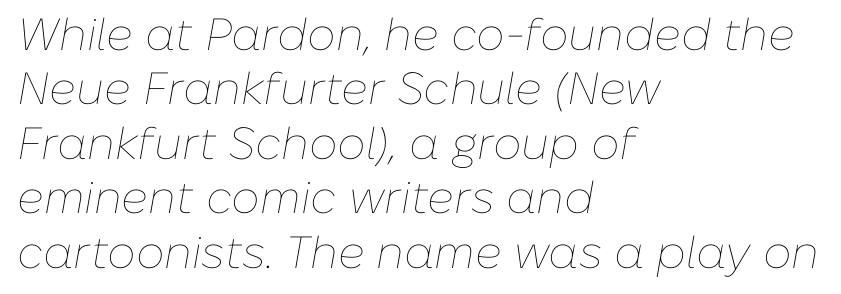
Q: Is the text bold? A: No.
Q: Is the text italic (slanted)? A: Yes, it leans right by about 10 degrees.
Q: Is the text underlined? A: No.
Q: How is the paragraph aligned? A: Left-aligned.
Q: Is the spacing between letters normal or unusually wide? A: Normal.
Q: Width (condensed, normal, or wide)? A: Normal.
Q: Stroke contrast? A: Low.
Q: x-height? A: Medium.
Q: Monospaced? A: No.
